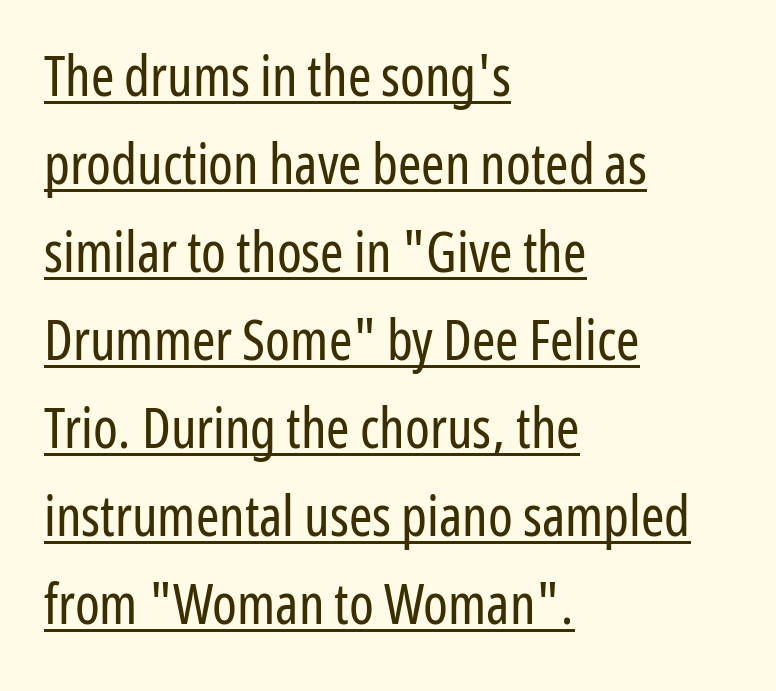
There is no visible air inserted between adjacent glyphs. This rendering employs a face without finishing strokes, i.e., a sans-serif. Glance below the letters and you will spot a drawn line. Here the designer chose a conventional face with non-uniform glyph widths. Line starts are locked; line ends wander.
